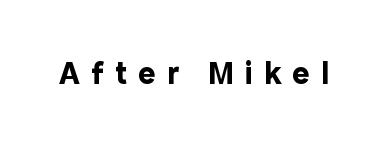
The image shows 32 px bold sans-serif type, upright; set unusually wide letter spacing (+0.36 em), not underlined; a medium x-height.
